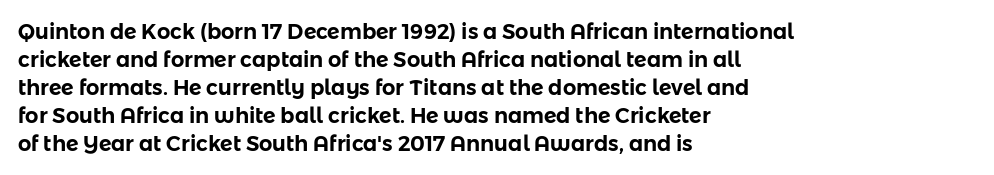
The image shows 21 px text type, upright; set left-aligned, normal line spacing (1.33x), normal letter spacing, not underlined.
